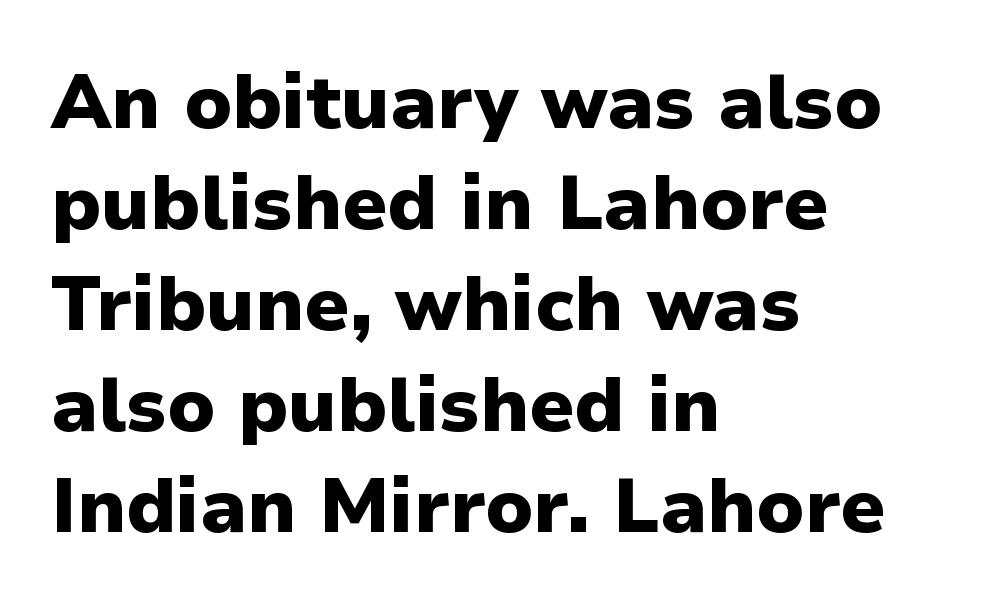
Every letter is thick-stroked: bold, no question. Regular leading. The type is set solid horizontally, with unmodified tracking. Glance below the letters and you will spot only blank space. These lines are rendered in a variable-pitch font. Does the copy run flush right? No — it runs flush left.
